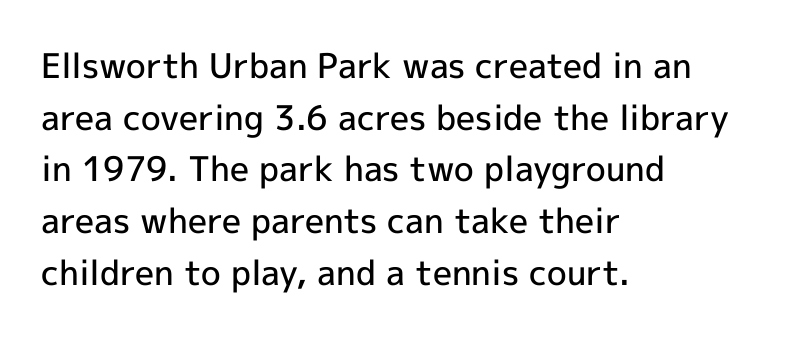
{"serif": "no", "italic": "no", "bold": "semi", "weight": "semibold", "width": "normal", "x_height": "medium", "monospaced": "no", "underline": "no", "align": "left", "line_spacing": "normal", "line_spacing_ratio": 1.52, "letter_spacing": "normal", "letter_spacing_em": 0.0, "glyph_px": 34}
